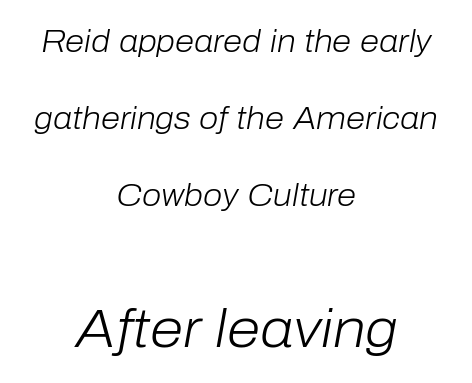
{"italic": "yes", "lean": "right", "slant_degrees": 10, "bold": "no", "weight": "light", "width": "normal", "stroke_contrast": "low", "x_height": "medium", "monospaced": "no", "underline": "no", "align": "center", "line_spacing": "loose", "line_spacing_ratio": 2.49, "letter_spacing": "normal", "letter_spacing_em": 0.0, "larger_block": "second", "size_ratio": 1.74, "glyph_px": 54}
